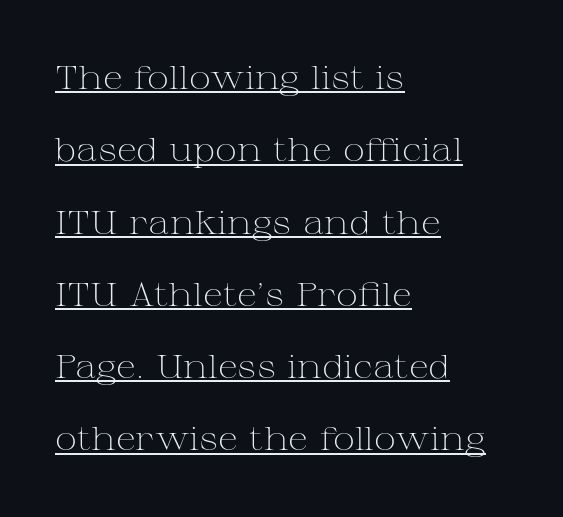
The image shows 33 px light, wide serif type, upright; set left-aligned, loose line spacing (2.19x), normal letter spacing, underlined; medium stroke contrast and a medium x-height.
